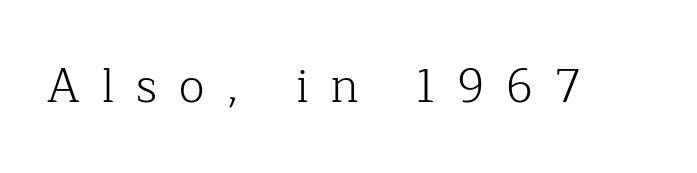
{"serif": "yes", "italic": "no", "bold": "no", "weight": "light", "width": "normal", "stroke_contrast": "low", "x_height": "medium", "monospaced": "no", "underline": "no", "letter_spacing": "wide", "letter_spacing_em": 0.46, "glyph_px": 47}
